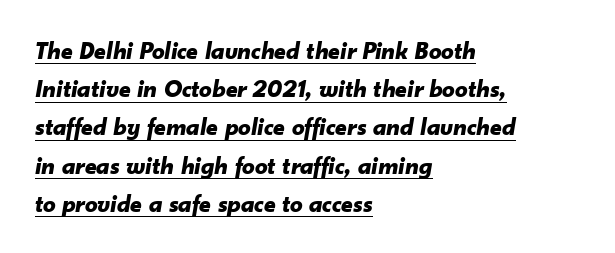
Q: Is the text bold? A: Yes.
Q: Is the text italic (slanted)? A: Yes, it leans right by about 10 degrees.
Q: Is the text underlined? A: Yes.
Q: How is the paragraph aligned? A: Left-aligned.
Q: Is the spacing between letters normal or unusually wide? A: Normal.
Q: Is the spacing between lines tight, normal or loose? A: Normal.
